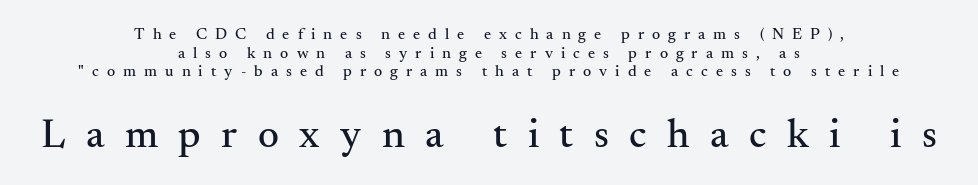
The image shows 41 px serif type, upright; set centered, line spacing 1.17x, unusually wide letter spacing (+0.5 em), not underlined; the second (bottom) block is 2.56x larger; medium stroke contrast and a small x-height.
